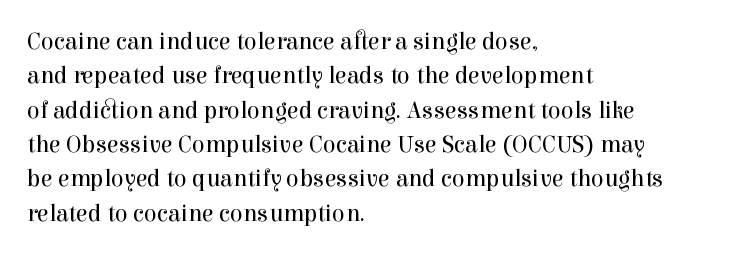
The image shows 24 px text type, upright; set left-aligned, normal line spacing (1.43x), normal letter spacing, not underlined.
